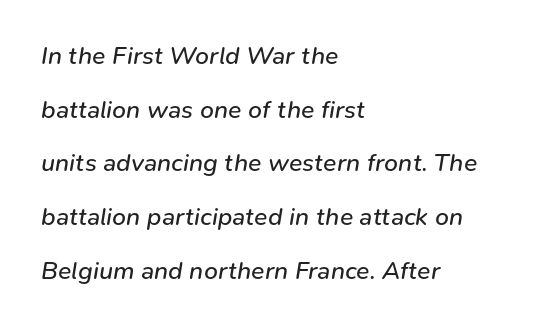
The image shows 25 px text type, italic (leaning right); set left-aligned, loose line spacing (2.15x), normal letter spacing, not underlined.
